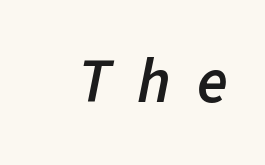
{"italic": "yes", "lean": "right", "slant_degrees": 11, "bold": "semi", "weight": "semibold", "width": "normal", "stroke_contrast": "low", "x_height": "medium", "monospaced": "no", "underline": "no", "letter_spacing": "wide", "letter_spacing_em": 0.42, "glyph_px": 63}
